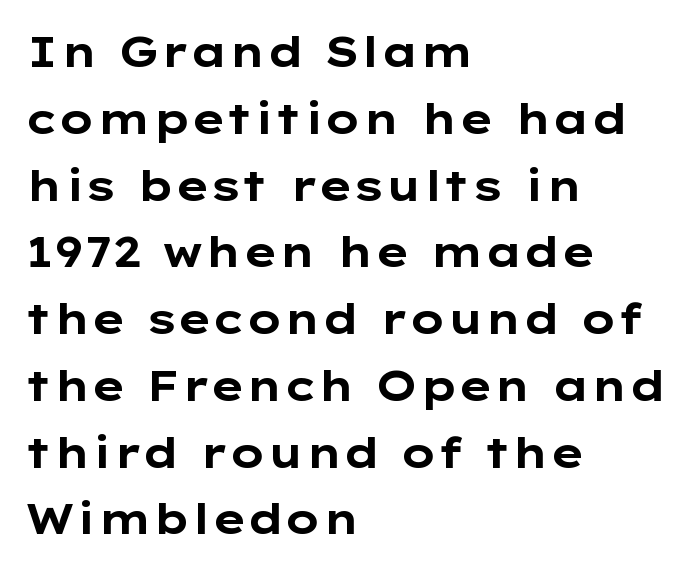
The image shows 42 px bold, wide sans-serif type, upright; set left-aligned, normal line spacing (1.59x), normal letter spacing, not underlined; low stroke contrast and a medium x-height.
